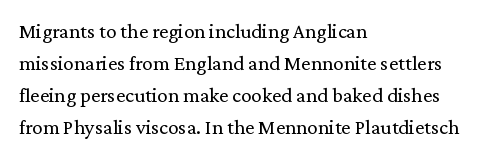
Vertical strokes here are truly vertical. The paragraph has a hard left edge and a soft right edge. The rendering uses a moderate line-height, typical for paragraphs. The cut favours lightness, reaching ordinary text weight at its darkest.
